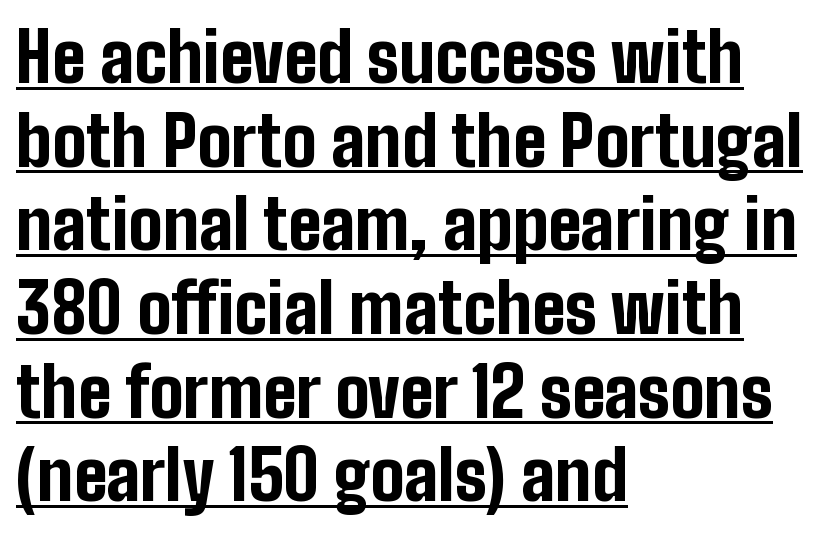
Regarding serifs, this sample does without them. The letters advance in unequal steps, a hallmark of proportional type. Heavy-handed strokes throughout: this text is bold. Notice how the passage keeps a crisp vertical edge on the left only. Observe the ordinary spacing: letters are neighbours, not strangers. Underline: present.
